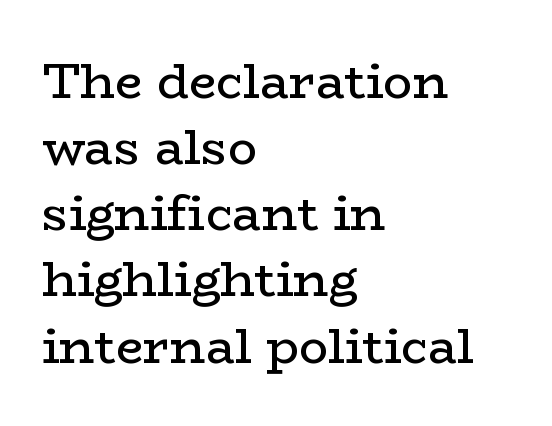
{"serif": "yes", "italic": "no", "bold": "no", "weight": "regular", "width": "wide", "stroke_contrast": "low", "x_height": "medium", "monospaced": "no", "underline": "no", "align": "left", "line_spacing": "normal", "line_spacing_ratio": 1.35, "letter_spacing": "normal", "letter_spacing_em": 0.0, "glyph_px": 49}
